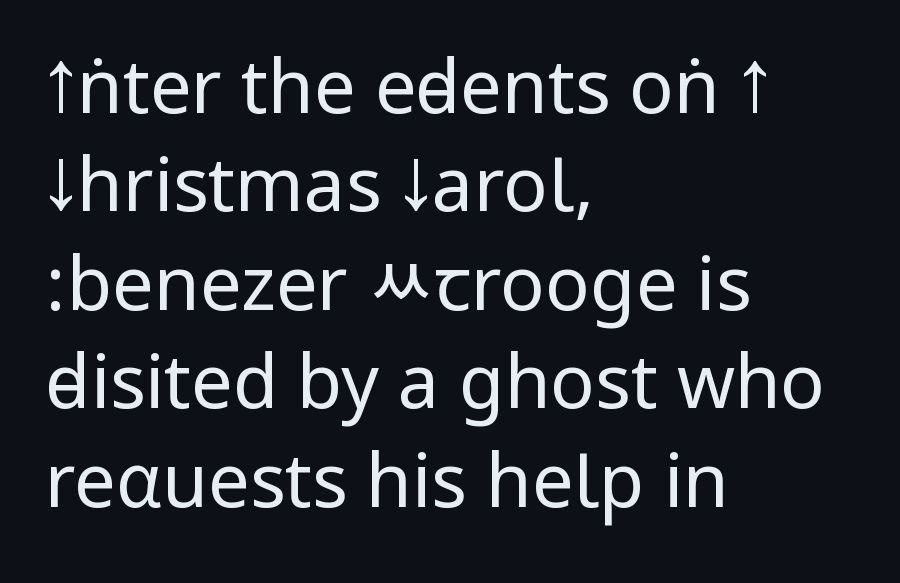
The image shows 74 px regular-weight, condensed sans-serif type, upright; set left-aligned, normal line spacing (1.33x), normal letter spacing, not underlined; low stroke contrast.
